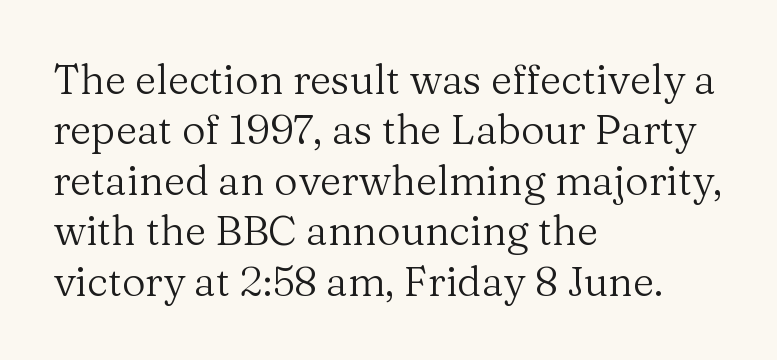
{"serif": "yes", "italic": "no", "bold": "no", "weight": "regular", "width": "normal", "stroke_contrast": "medium", "x_height": "medium", "monospaced": "no", "underline": "no", "align": "left", "line_spacing_ratio": 1.23, "letter_spacing": "normal", "letter_spacing_em": 0.0, "glyph_px": 41}
